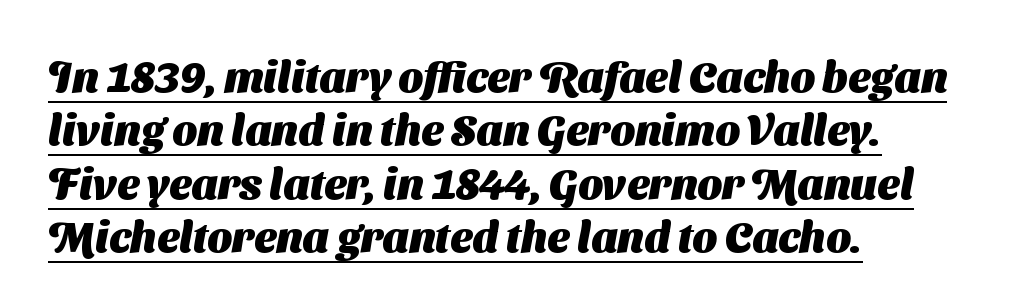
The image shows 43 px heavy sans-serif type; set left-aligned, line spacing 1.24x, normal letter spacing, underlined; medium stroke contrast and a medium x-height.
